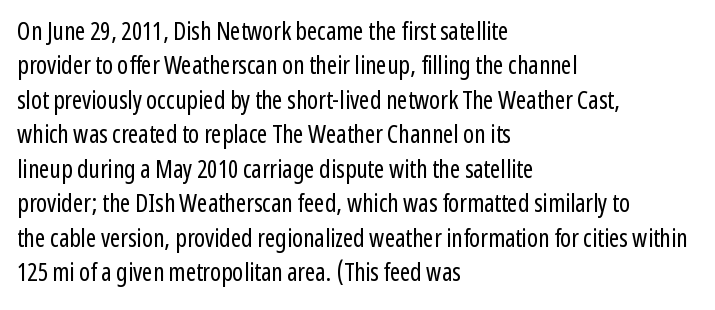
Spacing between characters is what you'd get straight out of the box. The passage shown is not underscored anywhere. The lines in this sample share a left origin and differ only in where they stop. The lines sit at an ordinary, default distance from one another. Is the type heavy? It reads as light-to-regular instead.
